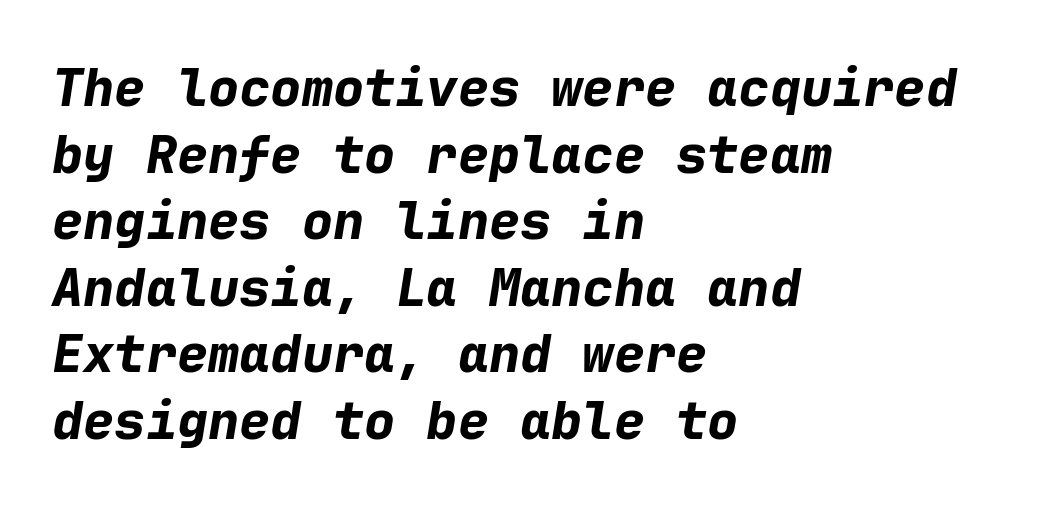
{"italic": "yes", "lean": "right", "slant_degrees": 9, "bold": "yes", "weight": "bold", "width": "normal", "stroke_contrast": "low", "x_height": "medium", "monospaced": "yes", "underline": "no", "align": "left", "line_spacing": "normal", "line_spacing_ratio": 1.28, "letter_spacing": "normal", "letter_spacing_em": 0.0, "glyph_px": 52}
